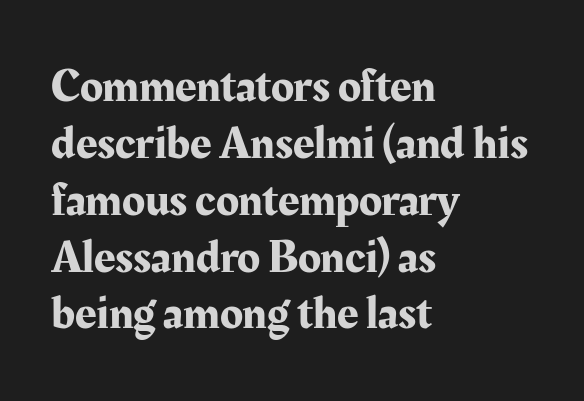
Beneath every word, the page is bare. Type style note: has serifs. Is the letter spacing exaggerated? No — it looks like the ordinary default. Line starts are locked; line ends wander.
